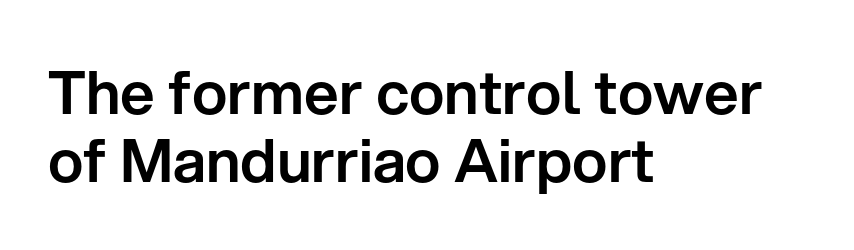
Q: Is the text italic (slanted)? A: No, it is upright.
Q: Is the typeface a serif or a sans-serif typeface? A: Sans-serif.
Q: Is the text underlined? A: No.
Q: How is the paragraph aligned? A: Left-aligned.
Q: Is the spacing between letters normal or unusually wide? A: Normal.
Q: Is the spacing between lines tight, normal or loose? A: Tight.
Q: Width (condensed, normal, or wide)? A: Normal.
Q: Stroke contrast? A: Low.
Q: x-height? A: Medium.
Q: Monospaced? A: No.
